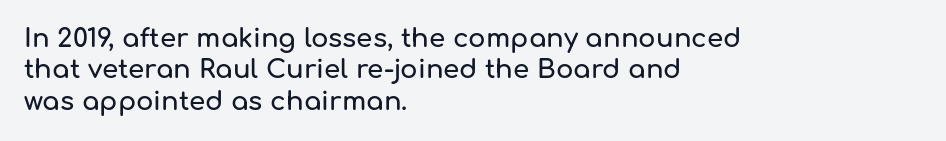
Tracking value appears to be zero — textbook default spacing. Rendered with straight, roman letterforms. Short and long lines alike share a common starting point at left. A bare baseline throughout the passage.
